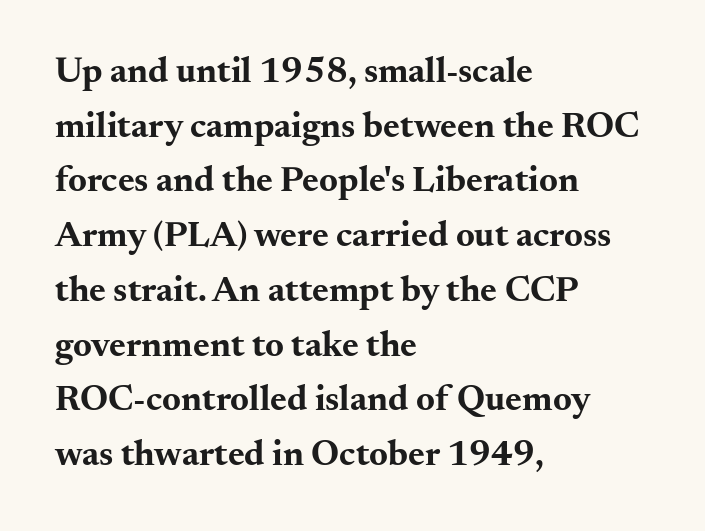
Students, this is bold: see how much ink each stroke carries. Visually the block forms a straight wall on the left and a jagged coastline on the right. Does the type have serifs? Yes, each stem ends in a small foot. Whoever set this chose a conventional vertical rhythm.
